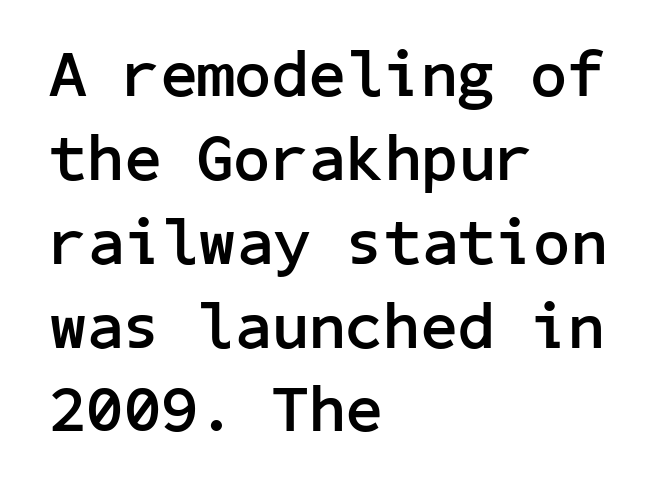
The tracking reads as untouched default to a designer's eye. The glyphs have the mass of a bold cut. Vertical strokes here are truly vertical. Regarding serifs, this sample does without them. This block has exactly the height ordinary leading produces.
